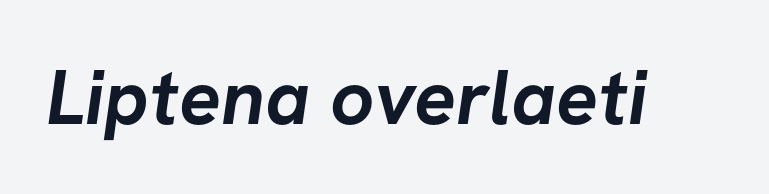
The image shows 78 px semibold sans-serif type; set normal letter spacing, not underlined; low stroke contrast and a medium x-height.
